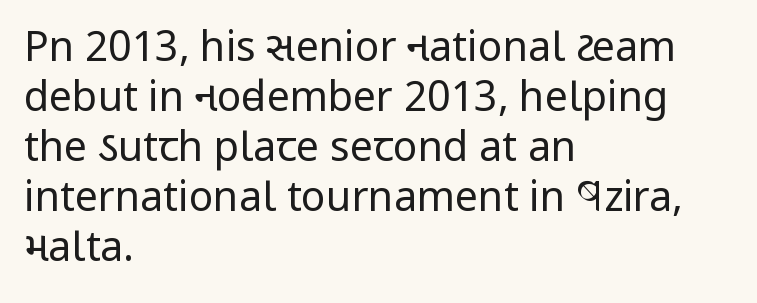
Each letter keeps its own natural width here, so spacing adapts to shape. The characters are drawn with everyday or finer stroke widths. The letters sit at their default tracking, neither squeezed nor spread. The lines in this sample share a left origin and differ only in where they stop.
